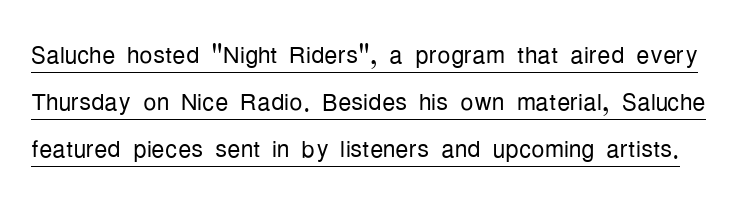
Q: Is the text bold? A: No.
Q: Is the text italic (slanted)? A: No, it is upright.
Q: Is the typeface a serif or a sans-serif typeface? A: Sans-serif.
Q: Is the text underlined? A: Yes.
Q: Is the spacing between letters normal or unusually wide? A: Normal.
Q: Is the spacing between lines tight, normal or loose? A: Normal.
Q: Width (condensed, normal, or wide)? A: Condensed.
Q: Stroke contrast? A: Low.
Q: x-height? A: Medium.
Q: Monospaced? A: No.
